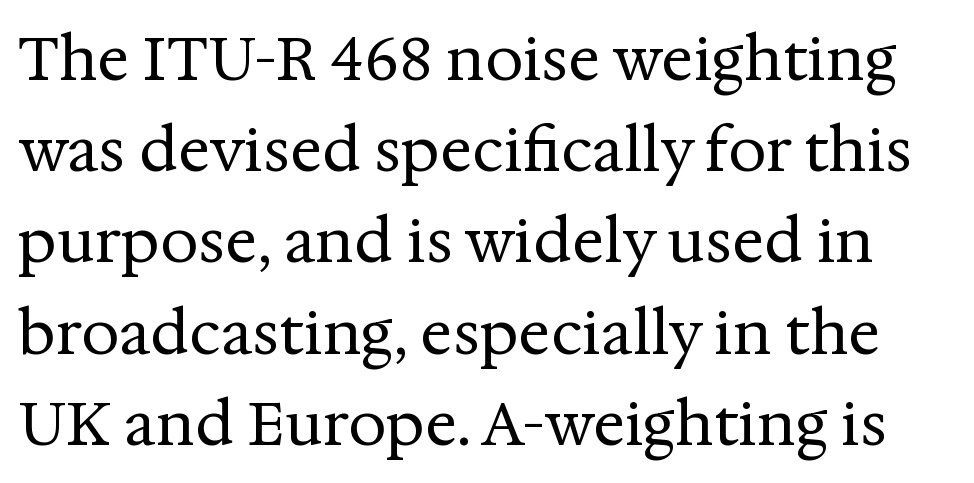
{"serif": "yes", "italic": "no", "bold": "no", "weight": "regular", "width": "normal", "stroke_contrast": "medium", "x_height": "medium", "monospaced": "no", "underline": "no", "line_spacing": "normal", "line_spacing_ratio": 1.52, "letter_spacing": "normal", "letter_spacing_em": 0.0, "glyph_px": 60}
